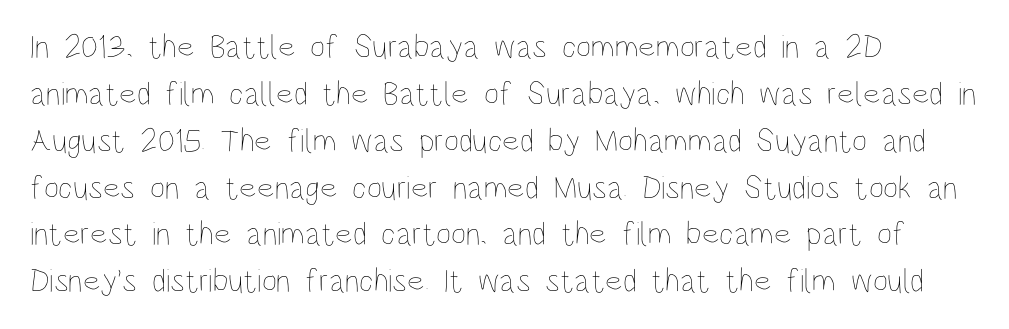
Q: Is the text bold? A: No.
Q: Is the text italic (slanted)? A: No, it is upright.
Q: Is the text underlined? A: No.
Q: How is the paragraph aligned? A: Left-aligned.
Q: Is the spacing between letters normal or unusually wide? A: Normal.
Q: Is the spacing between lines tight, normal or loose? A: Normal.
Q: Width (condensed, normal, or wide)? A: Condensed.
Q: Stroke contrast? A: Low.
Q: x-height? A: Large.
Q: Monospaced? A: No.
